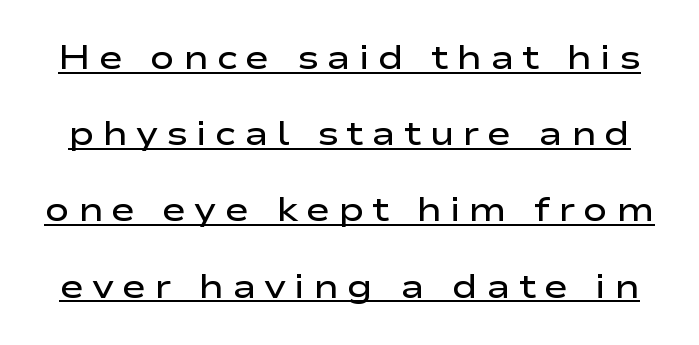
The rendering inserts visible extra space after every character. Think of a printed novel: that variable character pitch is what you see here. Each line of the rendering has a horizontal stroke beneath the glyphs. Loosely led — the rows are spread out. Grotesque or geometric, the face here clearly has no serifs.
